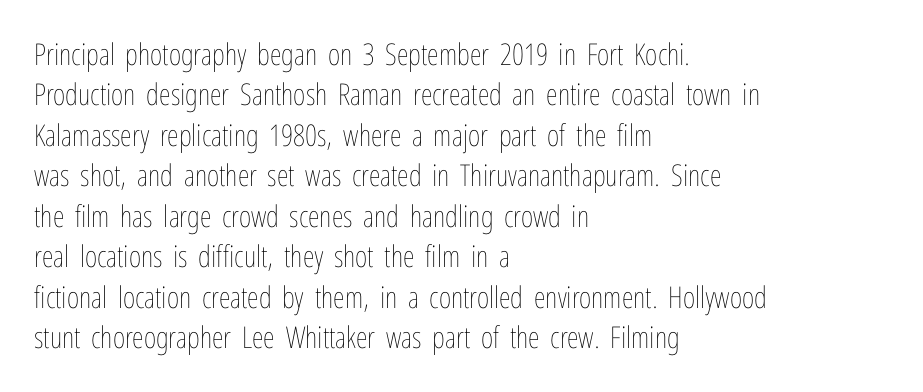
{"italic": "no", "bold": "no", "weight": "thin", "width": "condensed", "stroke_contrast": "low", "x_height": "medium", "monospaced": "no", "underline": "no", "align": "left", "line_spacing": "normal", "line_spacing_ratio": 1.35, "letter_spacing": "normal", "letter_spacing_em": 0.0, "glyph_px": 30}
